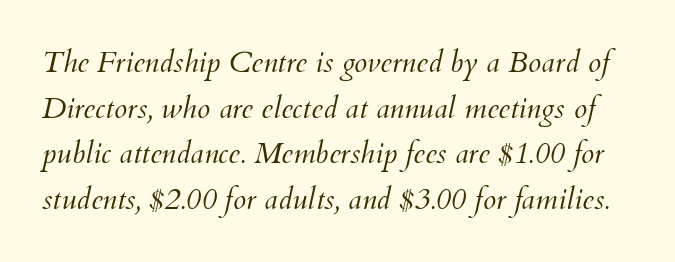
The face used here is proportionally spaced, like ordinary book or web type. The passage shown stacks its lines at a standard gap. Underline: absent. The strokes carry an ordinary text weight at most. Each word holds together tightly as a unit, with standard inter-letter gaps. The axis of the letterforms is tilted away from vertical.
